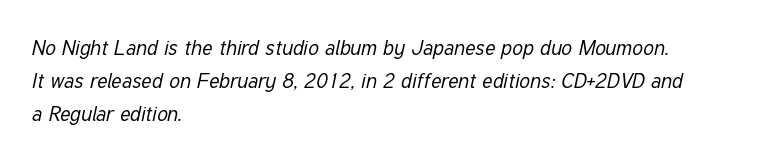
The image shows 21 px text type, italic (leaning right); set left-aligned, normal line spacing (1.56x), normal letter spacing, not underlined.
